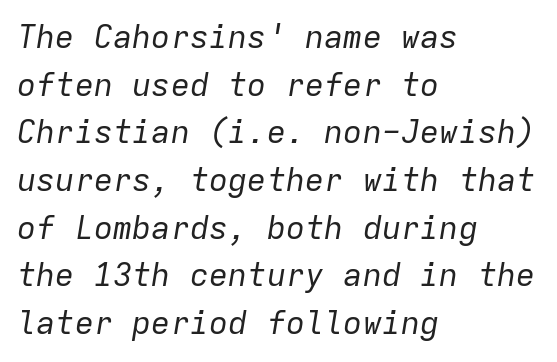
Compared with typical body copy, the letter spacing here is the same. The glyphs are unaccompanied by any horizontal stroke below them. Tall strokes in this sample are angled rather than plumb. Is this a fixed-width face? Yes — each glyph sits in an identical cell. Whoever set this chose a conventional vertical rhythm.
